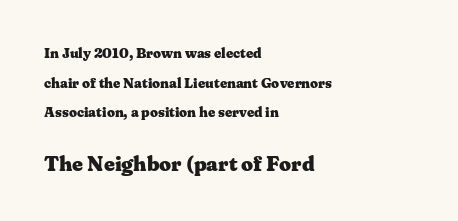
The image shows 21 px bold type, upright; set left-aligned, loose line spacing (2.12x), normal letter spacing, not underlined; the second (bottom) block is 1.5x larger.
